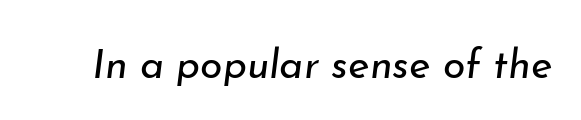
Caption: face not bold, strokes unweighted. You could call the tracking neutral — neither tight nor loose. The face used here is proportionally spaced, like ordinary book or web type. Rendered with sloped, italic letterforms.
